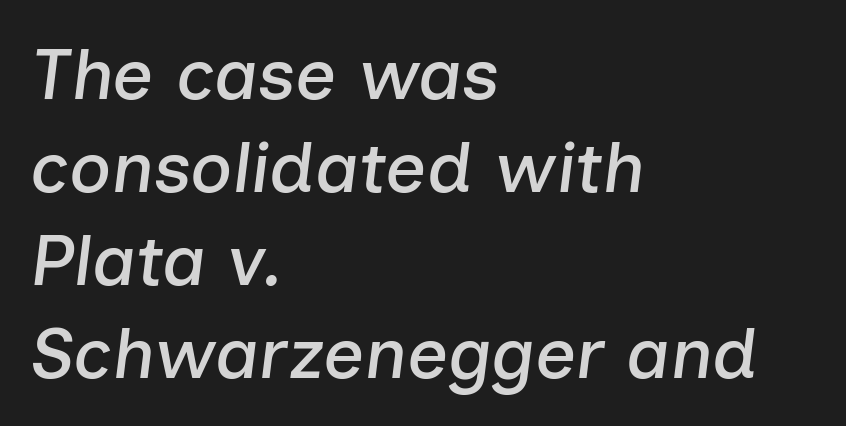
Q: Is the text italic (slanted)? A: Yes, it leans right by about 7 degrees.
Q: Is the text underlined? A: No.
Q: How is the paragraph aligned? A: Left-aligned.
Q: Is the spacing between letters normal or unusually wide? A: Normal.
Q: Is the spacing between lines tight, normal or loose? A: Normal.
Q: Width (condensed, normal, or wide)? A: Normal.
Q: Stroke contrast? A: Low.
Q: x-height? A: Medium.
Q: Monospaced? A: No.
